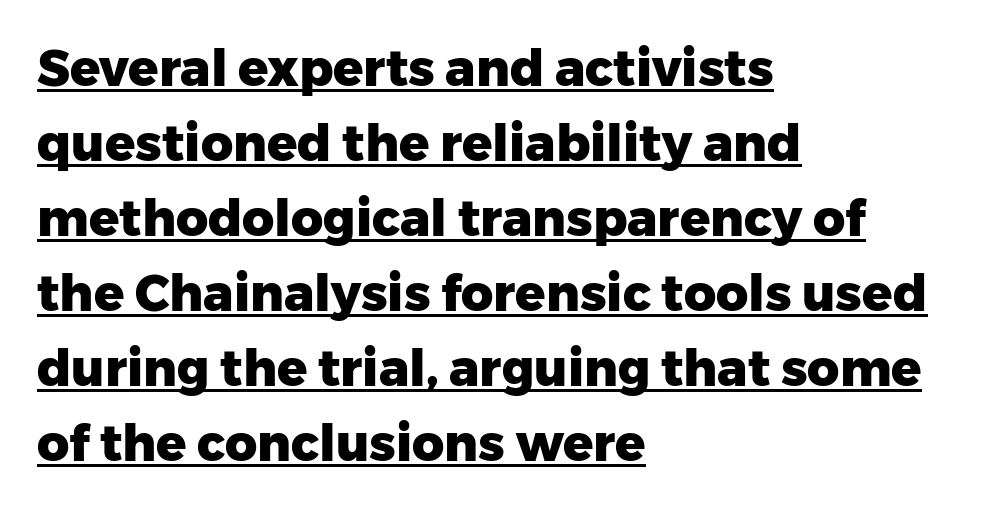
These lines are rendered in a variable-pitch font. The sample's only ornament is a line tracing under the words. The paragraph has a hard left edge and a soft right edge. The passage shown has conventional tracking throughout. Is this a sans? Yes — the strokes have no serifs.
